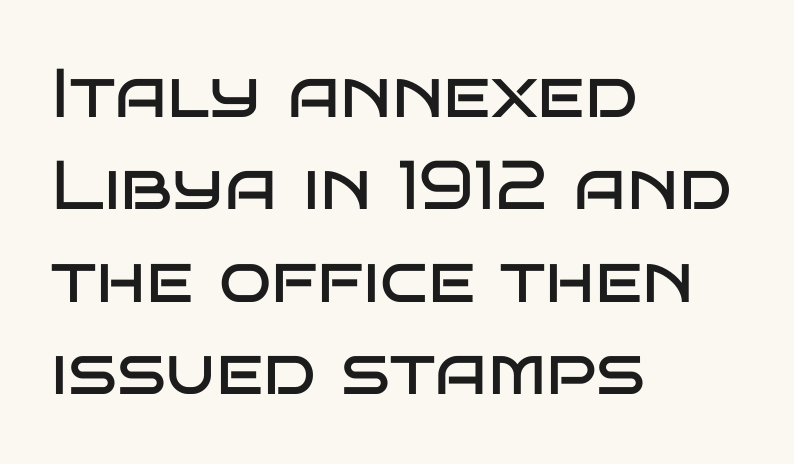
Check under the words: just untouched page. The designer went with a sans here, leaving each stem footless. Is the block centered? No — it sits flush against the left margin. Posture: vertical.
